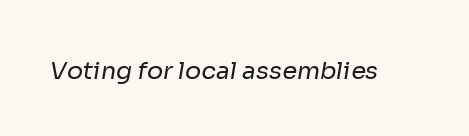
{"bold": "no", "underline": "no", "letter_spacing": "normal", "letter_spacing_em": 0.0, "glyph_px": 24}
